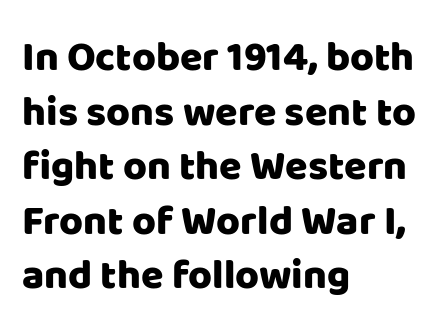
If you drew a ruler down the left edge, every line would touch it. Inter-character spacing is left at the font's built-in metrics. The face used here is proportionally spaced, like ordinary book or web type. These lines sit exactly where default settings would place them. Letters rest on an invisible, unmarked baseline. The rendering shows plain stroke endings on the letterforms — a sans-serif design.
